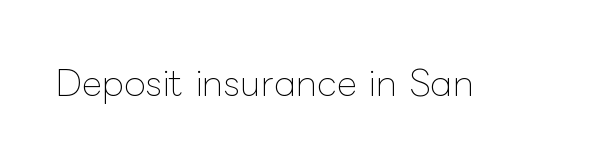
{"italic": "no", "bold": "no", "weight": "thin", "width": "normal", "stroke_contrast": "low", "x_height": "medium", "monospaced": "no", "underline": "no", "letter_spacing": "normal", "letter_spacing_em": 0.0, "glyph_px": 35}
